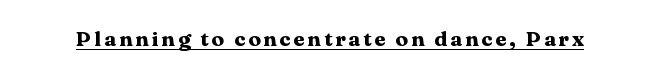
The image shows 21 px bold type, upright; set underlined.
